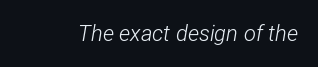
The image shows 22 px text type, italic (leaning right); set normal letter spacing, not underlined.
